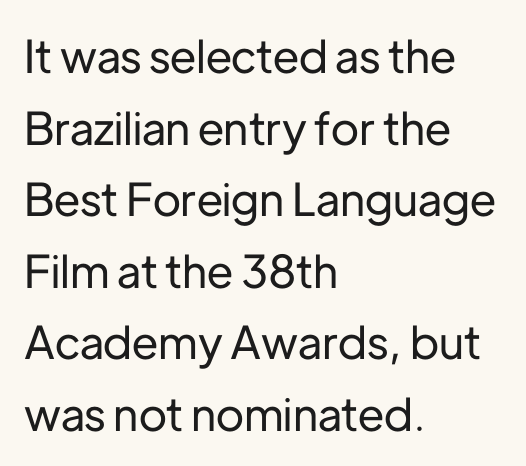
The image shows 45 px sans-serif type, upright; set left-aligned, normal line spacing (1.59x), normal letter spacing, not underlined; low stroke contrast and a medium x-height.
